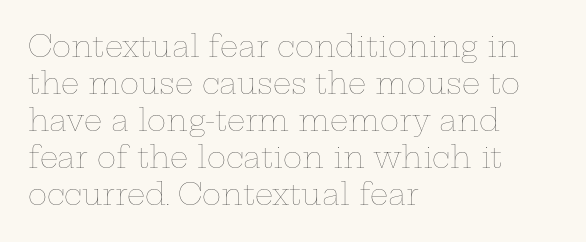
Q: Is the text bold? A: No.
Q: Is the text italic (slanted)? A: No, it is upright.
Q: Is the text underlined? A: No.
Q: How is the paragraph aligned? A: Left-aligned.
Q: Is the spacing between letters normal or unusually wide? A: Normal.
Q: Is the spacing between lines tight, normal or loose? A: Normal.
Q: Width (condensed, normal, or wide)? A: Wide.
Q: Stroke contrast? A: Low.
Q: x-height? A: Medium.
Q: Monospaced? A: No.
